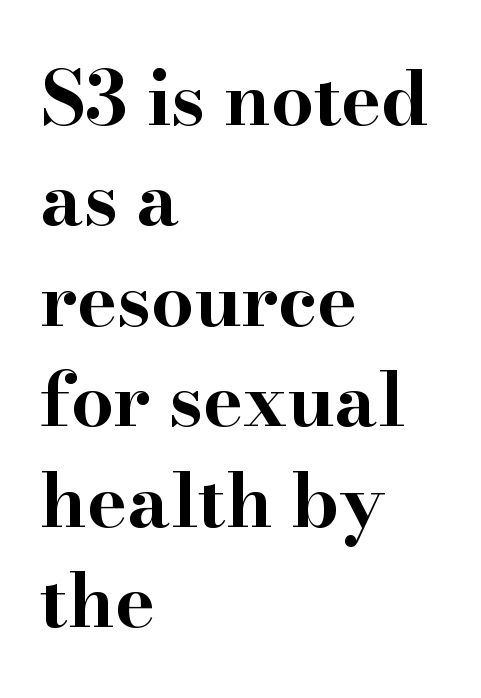
Q: Is the text bold? A: Yes.
Q: Is the text italic (slanted)? A: No, it is upright.
Q: Is the typeface a serif or a sans-serif typeface? A: Serif.
Q: Is the text underlined? A: No.
Q: How is the paragraph aligned? A: Left-aligned.
Q: Is the spacing between letters normal or unusually wide? A: Normal.
Q: Is the spacing between lines tight, normal or loose? A: Normal.
Q: Width (condensed, normal, or wide)? A: Wide.
Q: Stroke contrast? A: High.
Q: x-height? A: Small.
Q: Monospaced? A: No.
